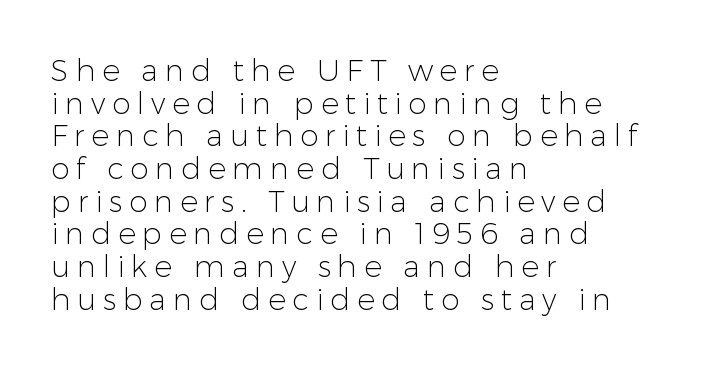
Q: Is the text bold? A: No.
Q: Is the text italic (slanted)? A: No, it is upright.
Q: Is the typeface a serif or a sans-serif typeface? A: Sans-serif.
Q: Is the text underlined? A: No.
Q: How is the paragraph aligned? A: Left-aligned.
Q: Is the spacing between letters normal or unusually wide? A: Unusually wide.
Q: Is the spacing between lines tight, normal or loose? A: Tight.
Q: Width (condensed, normal, or wide)? A: Normal.
Q: Stroke contrast? A: Low.
Q: x-height? A: Medium.
Q: Monospaced? A: No.
